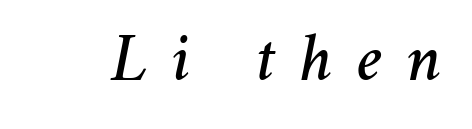
The image shows 68 px text type, italic (leaning right); set unusually wide letter spacing (+0.36 em), not underlined; medium stroke contrast and a medium x-height.
